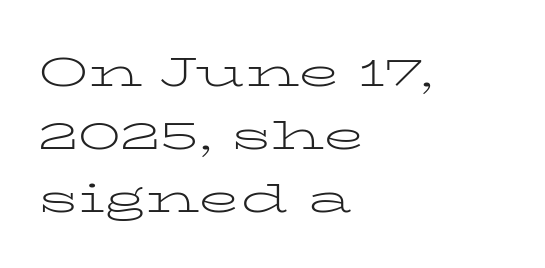
Character widths vary here, with narrow letters taking less room than wide ones. The typesetter chose a ragged-right arrangement here. Summary of vertical rhythm: regular, with standard interline spacing. Typographically, this falls in the serif category. No chunkiness to these letters — they're not bold. Vertical strokes here are truly vertical.
